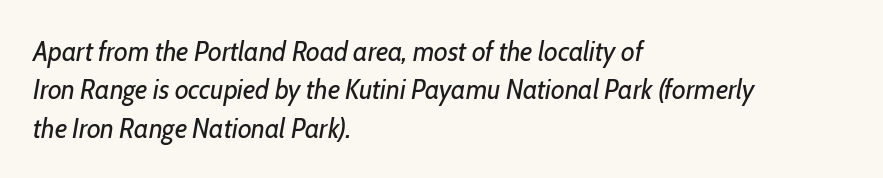
Between one letter and the next there's only the usual sliver of space. Reading down the block, your eye returns to a fixed left position each line. The specimen omits any rule beneath the text block's lines. Quick note: italic. The lines sit at an ordinary, default distance from one another.
